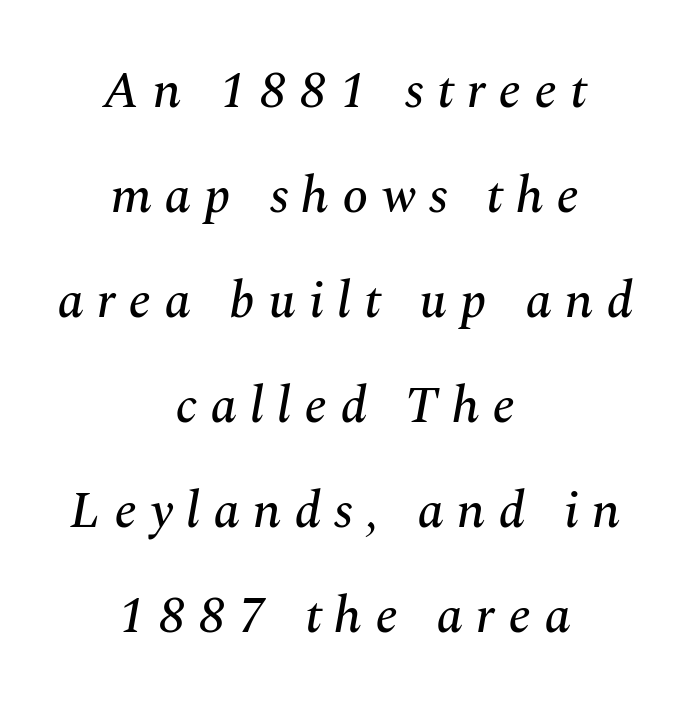
Q: Is the text italic (slanted)? A: Yes, it leans right by about 10 degrees.
Q: Is the typeface a serif or a sans-serif typeface? A: Serif.
Q: Is the text underlined? A: No.
Q: How is the paragraph aligned? A: Centered.
Q: Is the spacing between letters normal or unusually wide? A: Unusually wide.
Q: Is the spacing between lines tight, normal or loose? A: Loose.
Q: Width (condensed, normal, or wide)? A: Normal.
Q: Stroke contrast? A: Medium.
Q: x-height? A: Medium.
Q: Monospaced? A: No.
